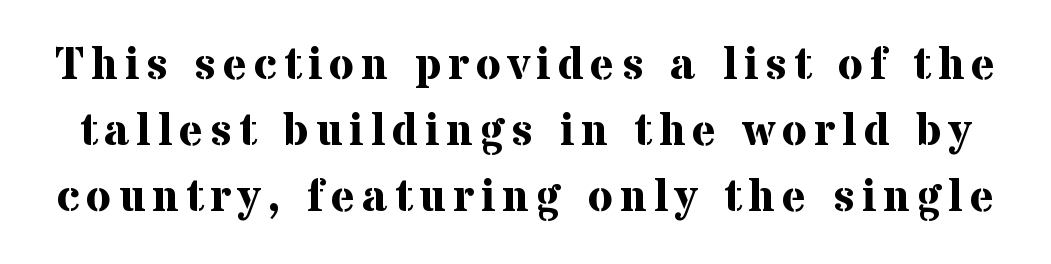
Each glyph is drawn with heavy, bold strokes. Regarding leading, the lines here are spaced in the standard way. Looks like regular typesetting: each glyph gets only the width it needs. The gap between lines stays unmarked.
